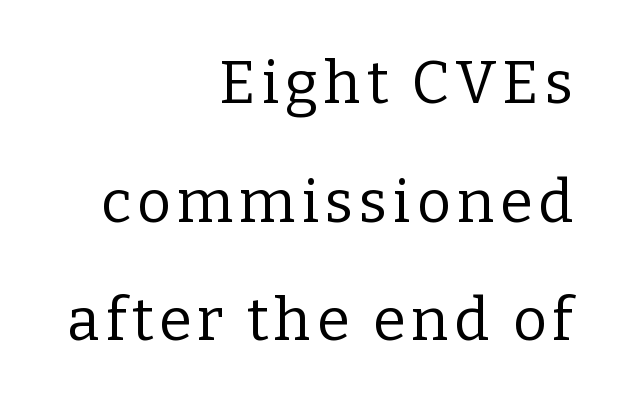
Q: Is the text bold? A: No.
Q: Is the text italic (slanted)? A: No, it is upright.
Q: Is the typeface a serif or a sans-serif typeface? A: Serif.
Q: Is the text underlined? A: No.
Q: How is the paragraph aligned? A: Right-aligned.
Q: Is the spacing between lines tight, normal or loose? A: Loose.
Q: Width (condensed, normal, or wide)? A: Normal.
Q: Stroke contrast? A: Low.
Q: x-height? A: Medium.
Q: Monospaced? A: No.
